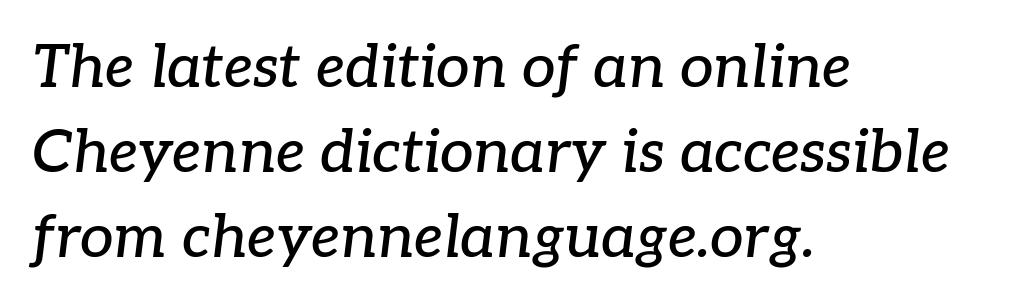
Q: Is the text italic (slanted)? A: Yes, it leans right by about 7 degrees.
Q: Is the typeface a serif or a sans-serif typeface? A: Serif.
Q: Is the text underlined? A: No.
Q: How is the paragraph aligned? A: Left-aligned.
Q: Is the spacing between letters normal or unusually wide? A: Normal.
Q: Is the spacing between lines tight, normal or loose? A: Normal.
Q: Width (condensed, normal, or wide)? A: Normal.
Q: Stroke contrast? A: Low.
Q: x-height? A: Medium.
Q: Monospaced? A: No.
